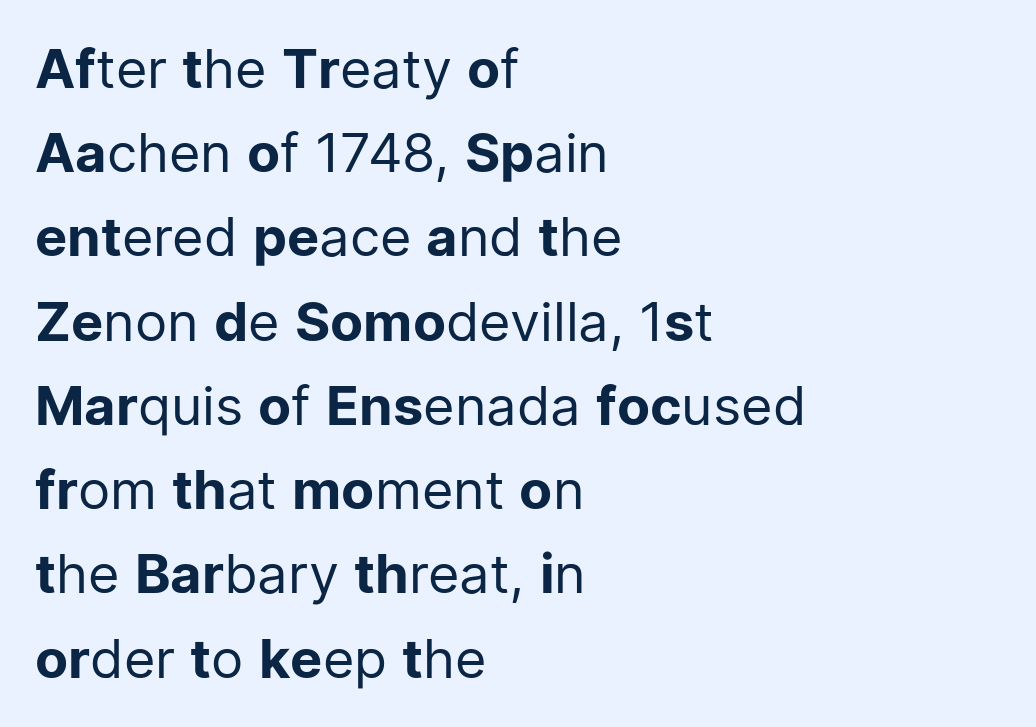
{"serif": "no", "italic": "no", "bold": "no", "weight": "regular", "width": "normal", "stroke_contrast": "low", "x_height": "medium", "monospaced": "no", "underline": "no", "align": "left", "line_spacing": "normal", "line_spacing_ratio": 1.56, "letter_spacing": "normal", "letter_spacing_em": 0.0, "glyph_px": 54}
